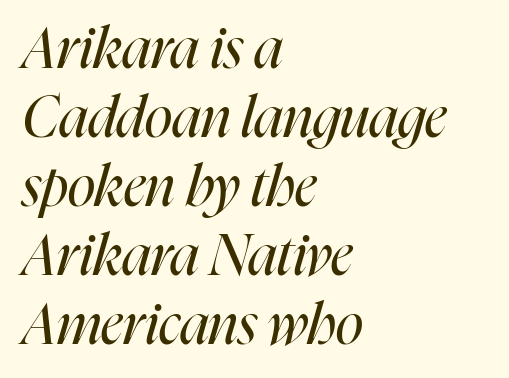
The image shows 57 px regular-weight, condensed type, italic (leaning right); set left-aligned, line spacing 1.21x, normal letter spacing, not underlined; high stroke contrast and a medium x-height.
